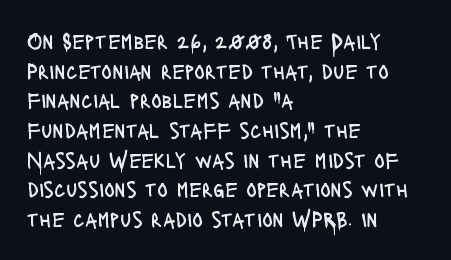
The image shows 22 px text type, upright; set left-aligned, normal line spacing (1.35x), normal letter spacing, not underlined.
